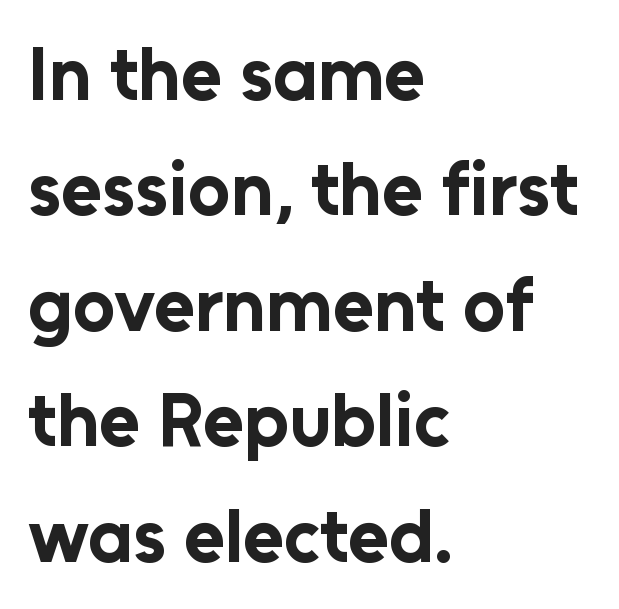
Q: Is the text bold? A: Yes.
Q: Is the text italic (slanted)? A: No, it is upright.
Q: Is the typeface a serif or a sans-serif typeface? A: Sans-serif.
Q: Is the text underlined? A: No.
Q: How is the paragraph aligned? A: Left-aligned.
Q: Is the spacing between letters normal or unusually wide? A: Normal.
Q: Is the spacing between lines tight, normal or loose? A: Normal.
Q: Width (condensed, normal, or wide)? A: Normal.
Q: Stroke contrast? A: Low.
Q: x-height? A: Medium.
Q: Monospaced? A: No.
